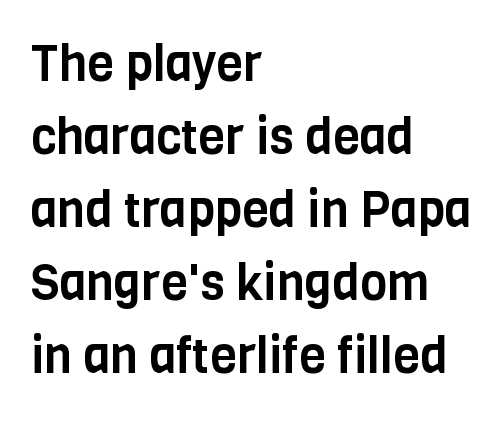
Q: Is the text italic (slanted)? A: No, it is upright.
Q: Is the typeface a serif or a sans-serif typeface? A: Sans-serif.
Q: Is the text underlined? A: No.
Q: How is the paragraph aligned? A: Left-aligned.
Q: Is the spacing between letters normal or unusually wide? A: Normal.
Q: Is the spacing between lines tight, normal or loose? A: Normal.
Q: Width (condensed, normal, or wide)? A: Condensed.
Q: Stroke contrast? A: Low.
Q: x-height? A: Large.
Q: Monospaced? A: No.
